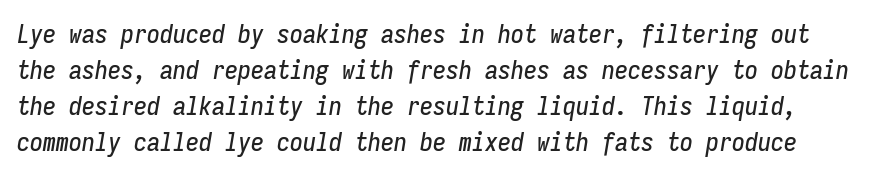
Bare-footed words on every line. In terms of leading, this rendering sits right in the middle. A typesetter would mark this as italic. Short note: letters normally spaced.
